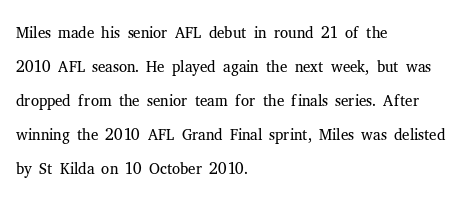
{"italic": "no", "bold": "no", "underline": "no", "align": "left", "line_spacing": "normal", "line_spacing_ratio": 1.48, "letter_spacing": "normal", "letter_spacing_em": 0.0, "glyph_px": 23}
